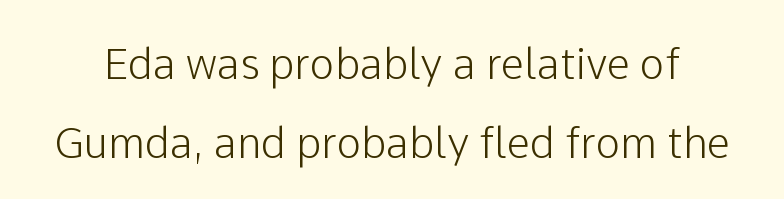
The image shows 42 px sans-serif type, upright; set line spacing 1.89x, normal letter spacing, not underlined; low stroke contrast and a medium x-height.
